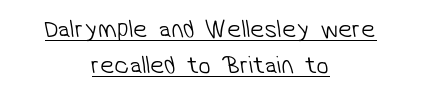
Q: Is the text bold? A: No.
Q: Is the text underlined? A: Yes.
Q: How is the paragraph aligned? A: Centered.
Q: Is the spacing between letters normal or unusually wide? A: Normal.
Q: Is the spacing between lines tight, normal or loose? A: Normal.
